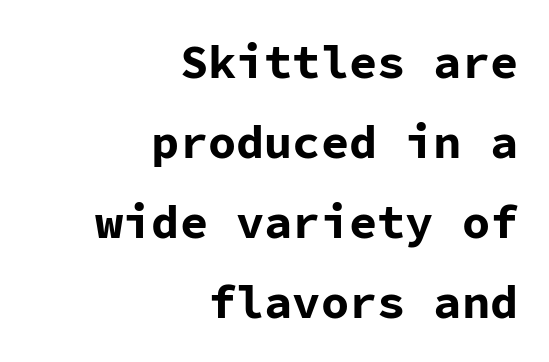
The image shows 47 px bold sans-serif type, upright, monospaced; set right-aligned, normal line spacing (1.7x), normal letter spacing, not underlined; low stroke contrast and a medium x-height.
